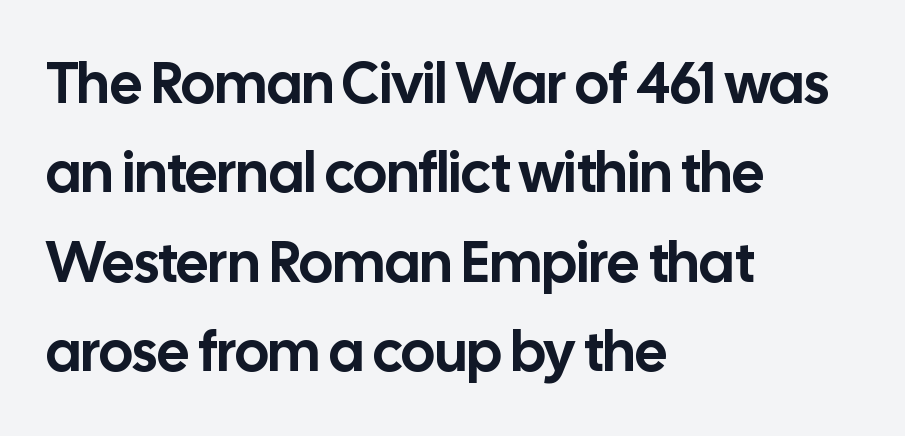
Anything drawn beneath the words? Only blank space. These lines are rendered in a variable-pitch font. You can tell from the bare stems that sans-serif type was used. If you drew a line through each stem, it would be perfectly vertical.
